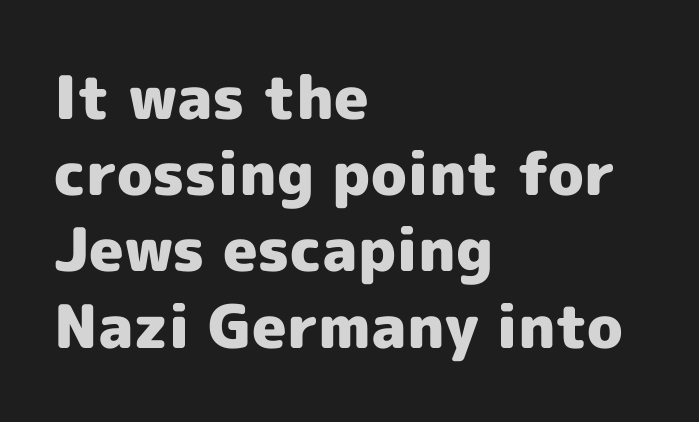
The image shows 60 px heavy sans-serif type, upright; set left-aligned, normal line spacing (1.27x), normal letter spacing, not underlined; a medium x-height.
